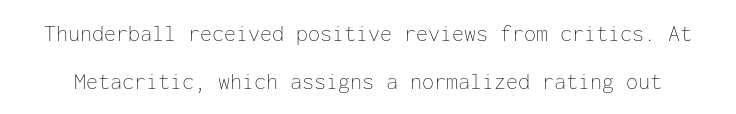
Stroke thickness stays within the range of a standard reading face or lighter. The letterforms sit shoulder to shoulder at normal distance. Is there any slant? The stems are plumb. Airy leading. The string is rendered with underlining switched off.
